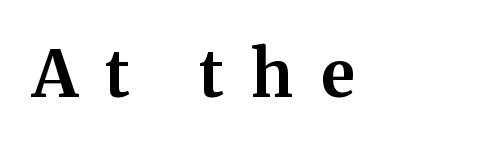
{"serif": "yes", "italic": "no", "bold": "yes", "weight": "bold", "width": "normal", "stroke_contrast": "medium", "x_height": "medium", "monospaced": "no", "underline": "no", "letter_spacing": "wide", "letter_spacing_em": 0.43, "glyph_px": 65}
